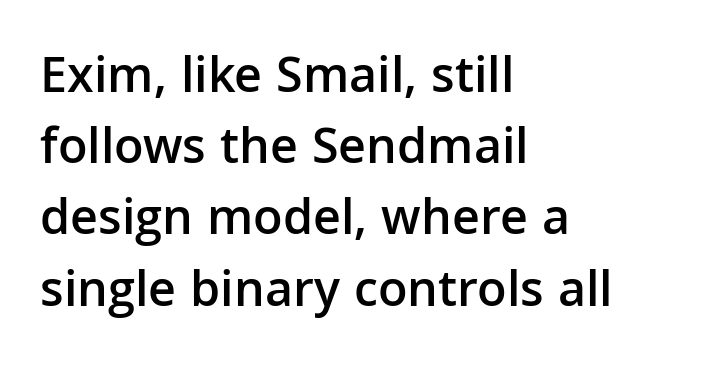
Q: Is the text bold? A: Semi-bold.
Q: Is the text italic (slanted)? A: No, it is upright.
Q: Is the typeface a serif or a sans-serif typeface? A: Sans-serif.
Q: Is the text underlined? A: No.
Q: How is the paragraph aligned? A: Left-aligned.
Q: Is the spacing between letters normal or unusually wide? A: Normal.
Q: Is the spacing between lines tight, normal or loose? A: Normal.
Q: Width (condensed, normal, or wide)? A: Normal.
Q: Stroke contrast? A: Low.
Q: x-height? A: Medium.
Q: Monospaced? A: No.
